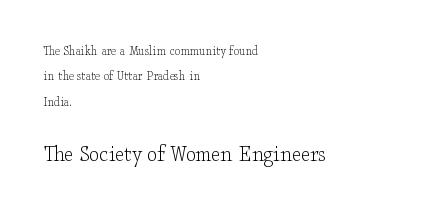
{"italic": "no", "bold": "no", "underline": "no", "align": "left", "line_spacing_ratio": 1.81, "letter_spacing": "normal", "letter_spacing_em": 0.0, "larger_block": "second", "size_ratio": 1.79, "glyph_px": 25}
